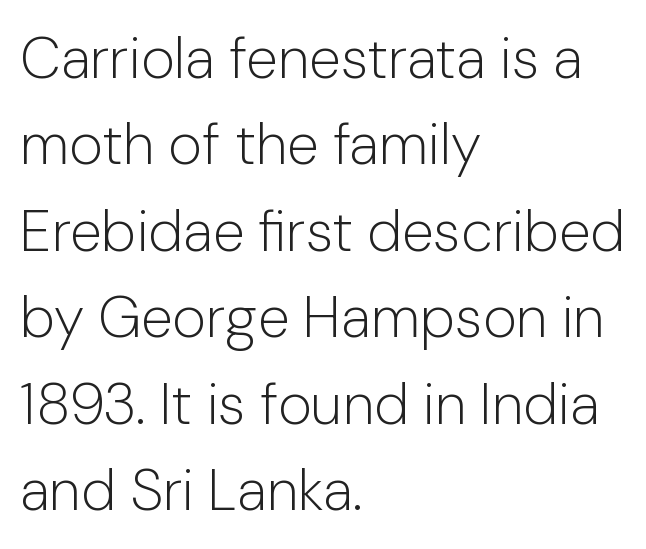
Q: Is the text bold? A: No.
Q: Is the text italic (slanted)? A: No, it is upright.
Q: Is the typeface a serif or a sans-serif typeface? A: Sans-serif.
Q: Is the text underlined? A: No.
Q: How is the paragraph aligned? A: Left-aligned.
Q: Is the spacing between letters normal or unusually wide? A: Normal.
Q: Is the spacing between lines tight, normal or loose? A: Normal.
Q: Width (condensed, normal, or wide)? A: Normal.
Q: Stroke contrast? A: Low.
Q: x-height? A: Medium.
Q: Monospaced? A: No.
